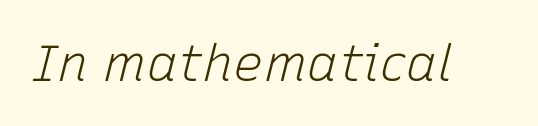
The image shows 51 px light type, italic (leaning right); set normal letter spacing, not underlined; low stroke contrast and a medium x-height.
